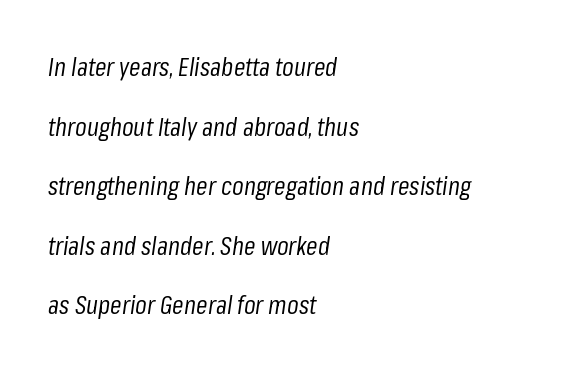
{"italic": "yes", "lean": "right", "slant_degrees": 8, "bold": "no", "underline": "no", "align": "left", "line_spacing": "loose", "line_spacing_ratio": 2.29, "letter_spacing": "normal", "letter_spacing_em": 0.0, "glyph_px": 26}
